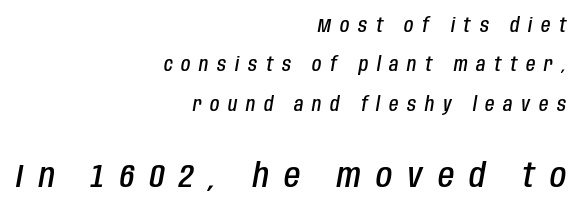
Q: Is the text bold? A: Semi-bold.
Q: Is the text italic (slanted)? A: Yes, it leans right by about 10 degrees.
Q: Is the text underlined? A: No.
Q: How is the paragraph aligned? A: Right-aligned.
Q: Is the spacing between letters normal or unusually wide? A: Unusually wide.
Q: Is the spacing between lines tight, normal or loose? A: Loose.
Q: Which block of text is set in a larger size, the first (top) or the second (bottom)? A: The second (bottom) one.
Q: Width (condensed, normal, or wide)? A: Condensed.
Q: Stroke contrast? A: Low.
Q: x-height? A: Large.
Q: Monospaced? A: No.
